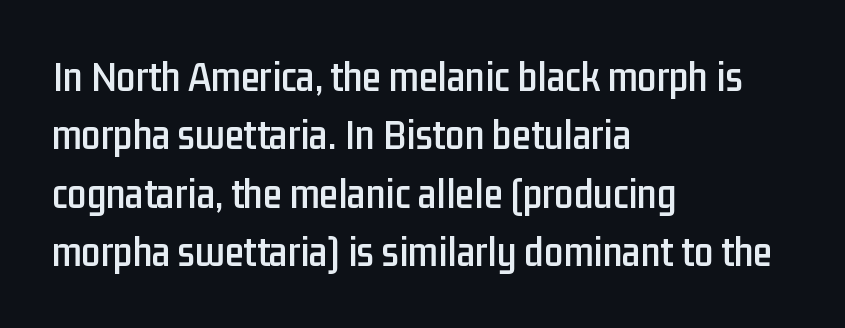
{"serif": "no", "italic": "no", "width": "condensed", "stroke_contrast": "low", "x_height": "medium", "monospaced": "no", "underline": "no", "align": "left", "line_spacing": "normal", "line_spacing_ratio": 1.36, "letter_spacing": "normal", "letter_spacing_em": 0.0, "glyph_px": 43}
